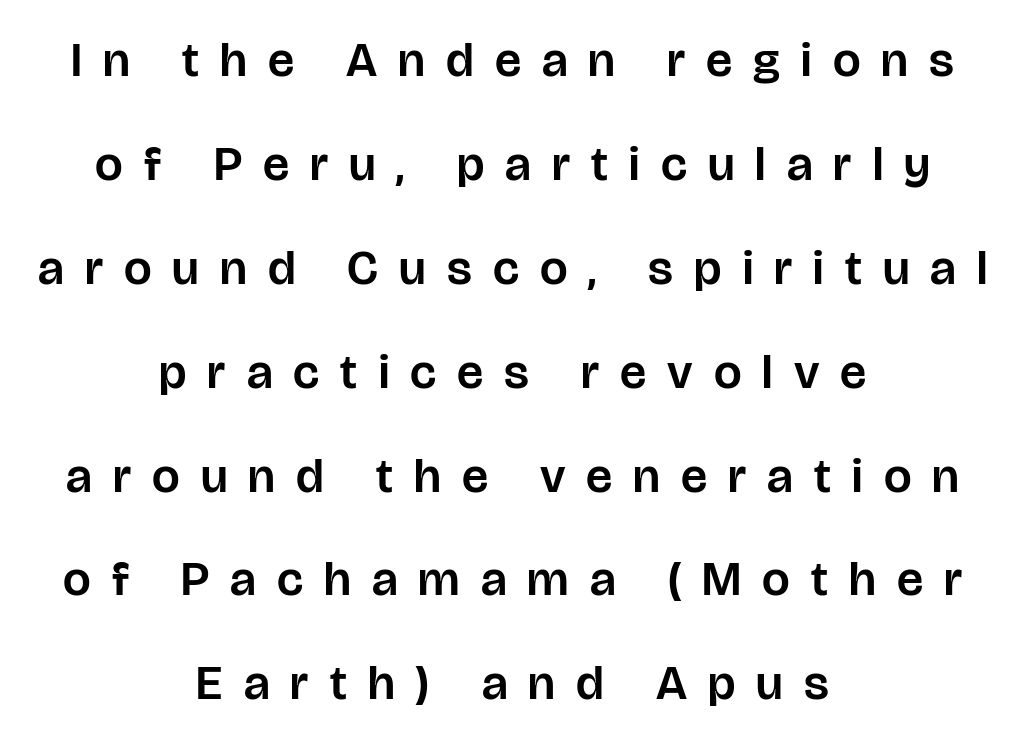
{"serif": "no", "italic": "no", "width": "normal", "stroke_contrast": "low", "x_height": "large", "monospaced": "no", "underline": "no", "align": "center", "line_spacing": "loose", "line_spacing_ratio": 2.12, "letter_spacing": "wide", "letter_spacing_em": 0.43, "glyph_px": 49}
